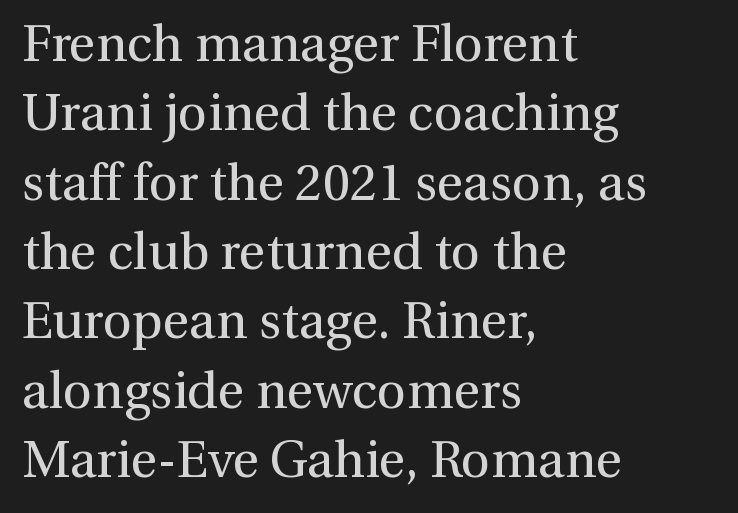
Nothing unusual about the tracking: characters are spaced as the font intends. Decoration check: the copy has no underline. Each line starts at the same left margin while the right side varies. No letter is thick-stroked: the sample isn't bold.
